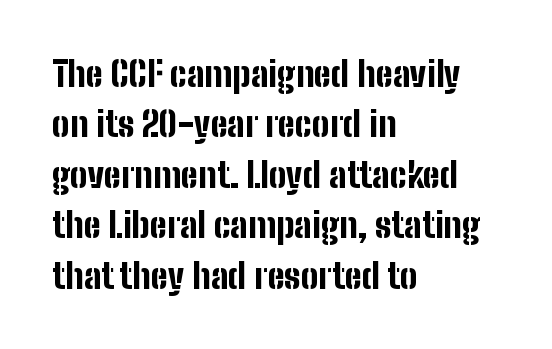
Q: Is the text bold? A: Yes.
Q: Is the text italic (slanted)? A: No, it is upright.
Q: Is the typeface a serif or a sans-serif typeface? A: Sans-serif.
Q: Is the text underlined? A: No.
Q: How is the paragraph aligned? A: Left-aligned.
Q: Is the spacing between letters normal or unusually wide? A: Normal.
Q: Is the spacing between lines tight, normal or loose? A: Normal.
Q: Width (condensed, normal, or wide)? A: Condensed.
Q: Stroke contrast? A: Low.
Q: x-height? A: Medium.
Q: Monospaced? A: No.
